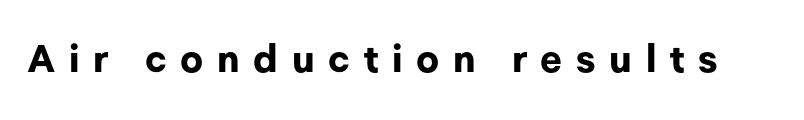
Q: Is the text bold? A: Yes.
Q: Is the text italic (slanted)? A: No, it is upright.
Q: Is the typeface a serif or a sans-serif typeface? A: Sans-serif.
Q: Is the text underlined? A: No.
Q: Is the spacing between letters normal or unusually wide? A: Unusually wide.
Q: Width (condensed, normal, or wide)? A: Normal.
Q: Stroke contrast? A: Low.
Q: x-height? A: Medium.
Q: Monospaced? A: No.
